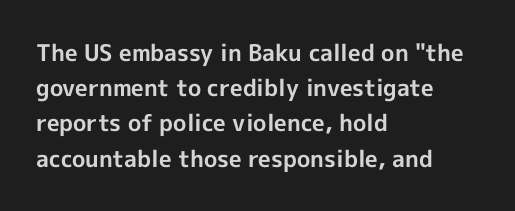
The image shows 23 px bold type, upright; set left-aligned, normal line spacing (1.53x), normal letter spacing, not underlined.
